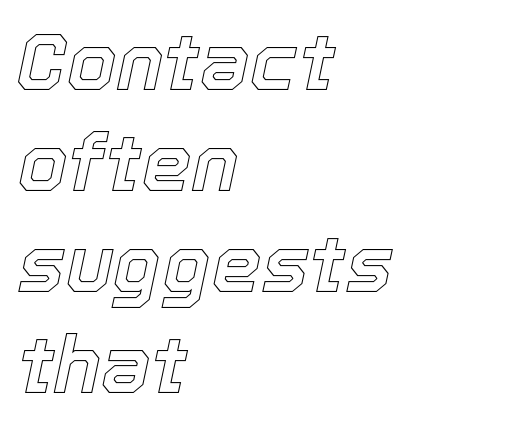
The image shows 79 px text type, italic (leaning right); set left-aligned, normal line spacing (1.28x), normal letter spacing, not underlined; a medium x-height.
